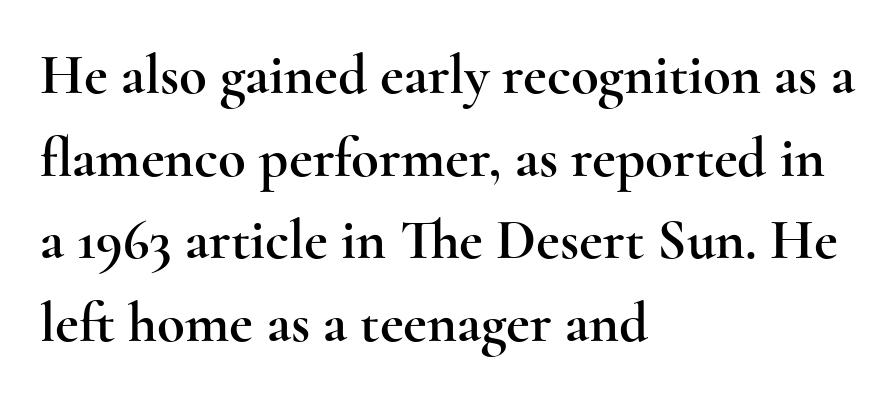
The image shows 57 px wide serif type, upright; set left-aligned, normal line spacing (1.45x), normal letter spacing, not underlined; a small x-height.
